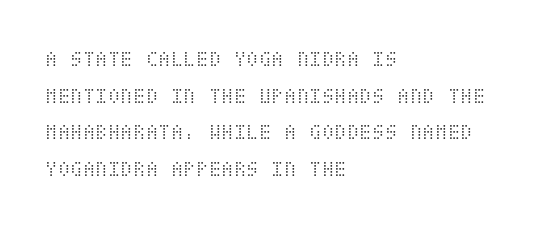
Notice how descenders clear the ascenders below comfortably — that's standard leading. Heft: none added — not bold. Posture: upright roman. The tracking reads as untouched default to a designer's eye. If you drew a ruler down the left edge, every line would touch it.
